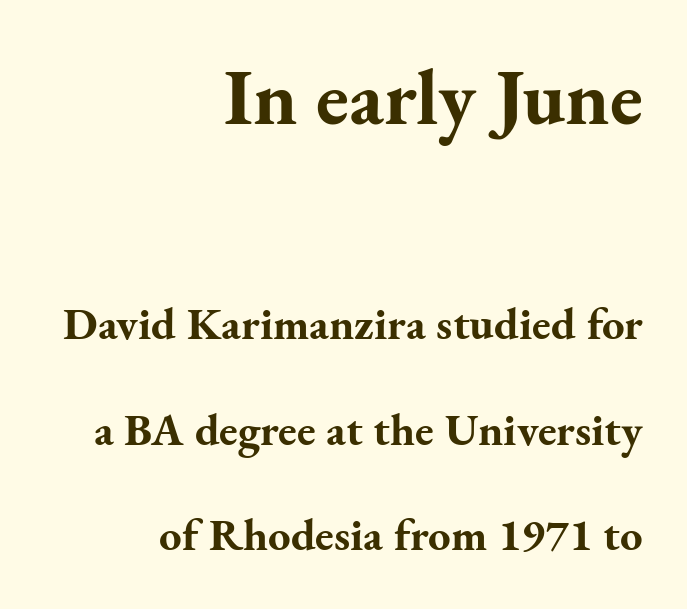
Spacing between characters is what you'd get straight out of the box. Honestly, there is no underline to notice here at all. These lines were composed using upright roman letters. The rendering uses a large line-height, opening up the rows.
